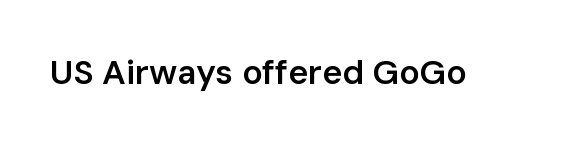
Q: Is the text bold? A: Semi-bold.
Q: Is the text italic (slanted)? A: No, it is upright.
Q: Is the typeface a serif or a sans-serif typeface? A: Sans-serif.
Q: Is the text underlined? A: No.
Q: Is the spacing between letters normal or unusually wide? A: Normal.
Q: Width (condensed, normal, or wide)? A: Normal.
Q: Stroke contrast? A: Low.
Q: x-height? A: Medium.
Q: Monospaced? A: No.
